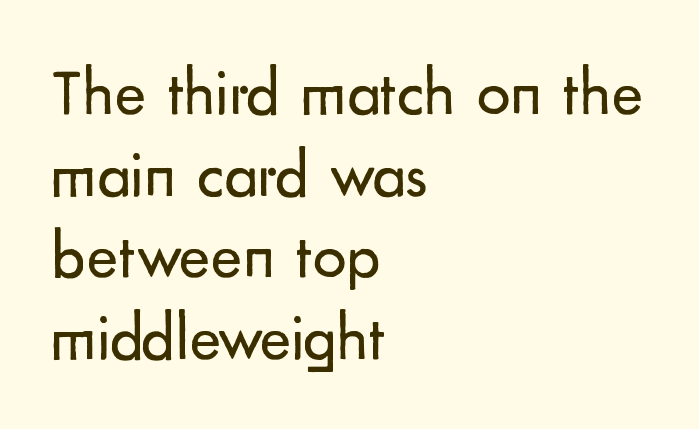
How are the letters spaced? Ordinarily, with no added tracking. The gap between lines stays unmarked. Is the block centered? No — it sits flush against the left margin. If you drew a line through each stem, it would be perfectly vertical. The typeface has the unassuming heft of standard copy or less. The font family rendered here belongs to the sans-serif group.
